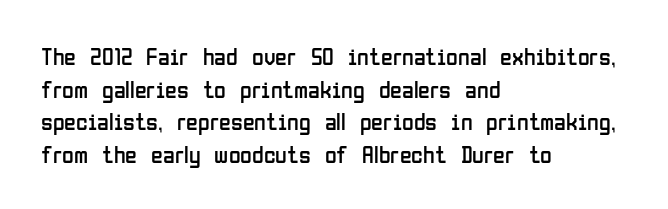
{"italic": "no", "bold": "no", "underline": "no", "align": "left", "line_spacing": "normal", "line_spacing_ratio": 1.36, "letter_spacing": "normal", "letter_spacing_em": 0.0, "glyph_px": 24}
